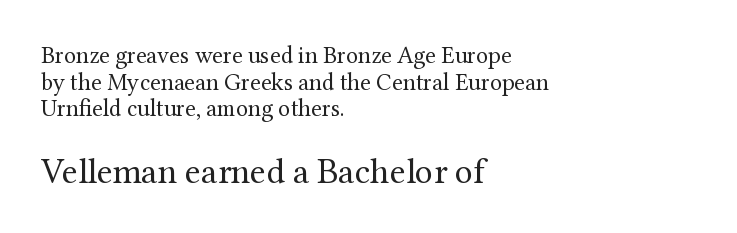
{"serif": "yes", "italic": "no", "bold": "no", "weight": "regular", "width": "normal", "stroke_contrast": "medium", "x_height": "medium", "monospaced": "no", "underline": "no", "align": "left", "line_spacing": "tight", "line_spacing_ratio": 1.11, "letter_spacing": "normal", "letter_spacing_em": 0.0, "larger_block": "second", "size_ratio": 1.5, "glyph_px": 36}
